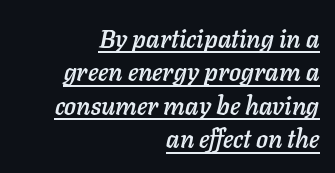
{"italic": "yes", "lean": "right", "slant_degrees": 11, "underline": "yes", "align": "right", "line_spacing": "normal", "line_spacing_ratio": 1.34, "letter_spacing": "normal", "letter_spacing_em": 0.0, "glyph_px": 25}
